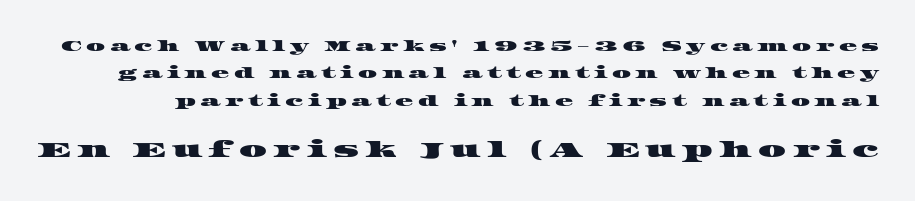
Type without underlining. This layout puts the modest block above and the oversized block below. Here the glyphs are tracked loosely, breaking word shapes into spaced letters.
